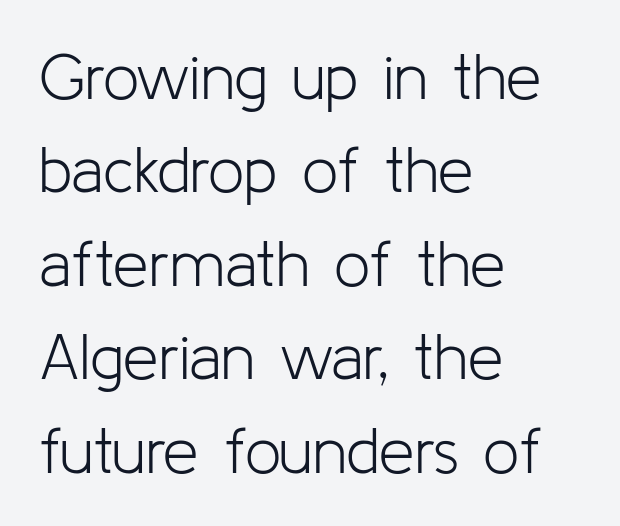
Looks like regular typesetting: each glyph gets only the width it needs. What's the leading like? Ordinary, nothing unusual. Letters rest on an invisible, unmarked baseline. Every character sits straight up, as roman type does. The gaps between neighbouring characters are ordinary and unremarkable.
